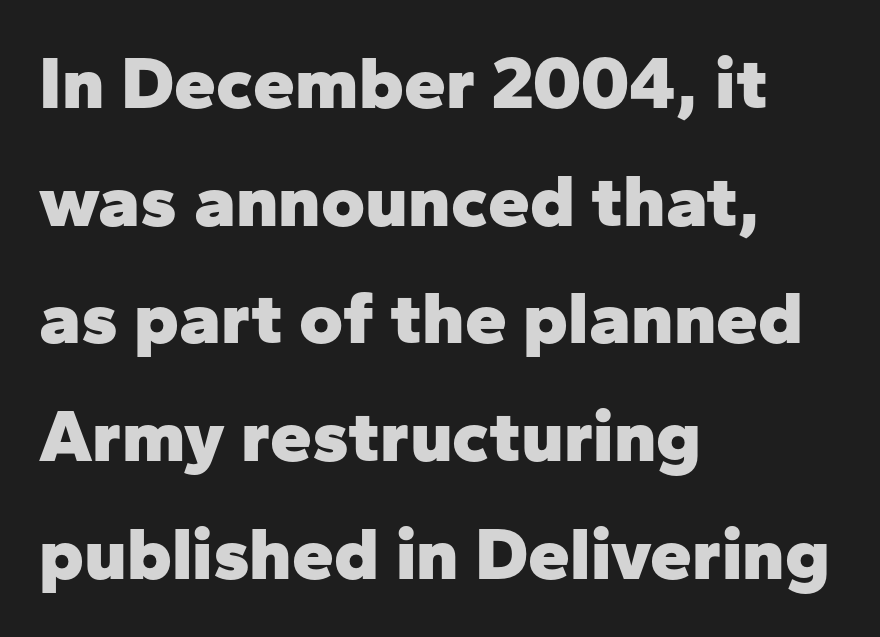
The image shows 75 px heavy sans-serif type, upright; set left-aligned, normal line spacing (1.57x), normal letter spacing, not underlined; low stroke contrast and a medium x-height.
